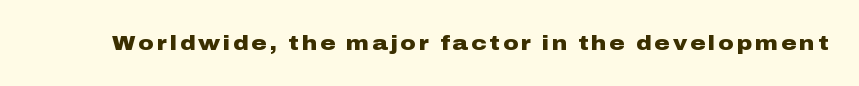
The image shows 21 px bold type, upright; set not underlined.
